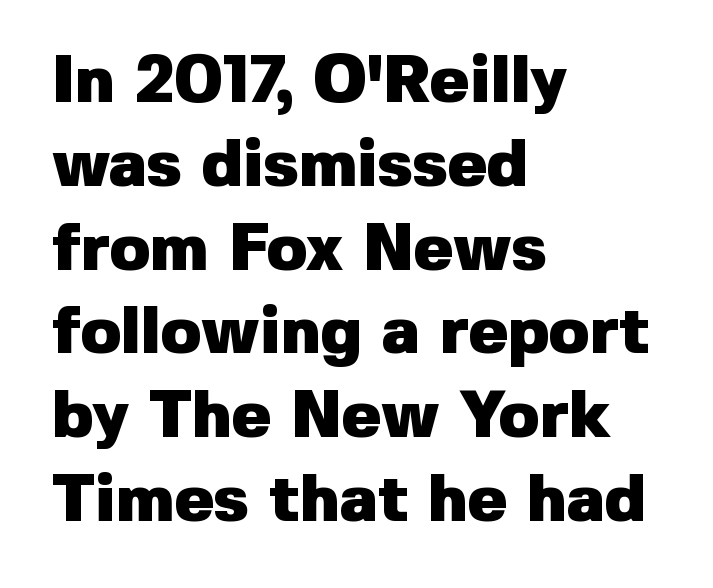
{"serif": "no", "italic": "no", "bold": "yes", "weight": "heavy", "width": "normal", "stroke_contrast": "low", "x_height": "medium", "monospaced": "no", "underline": "no", "align": "left", "line_spacing": "normal", "line_spacing_ratio": 1.27, "letter_spacing": "normal", "letter_spacing_em": 0.0, "glyph_px": 66}
